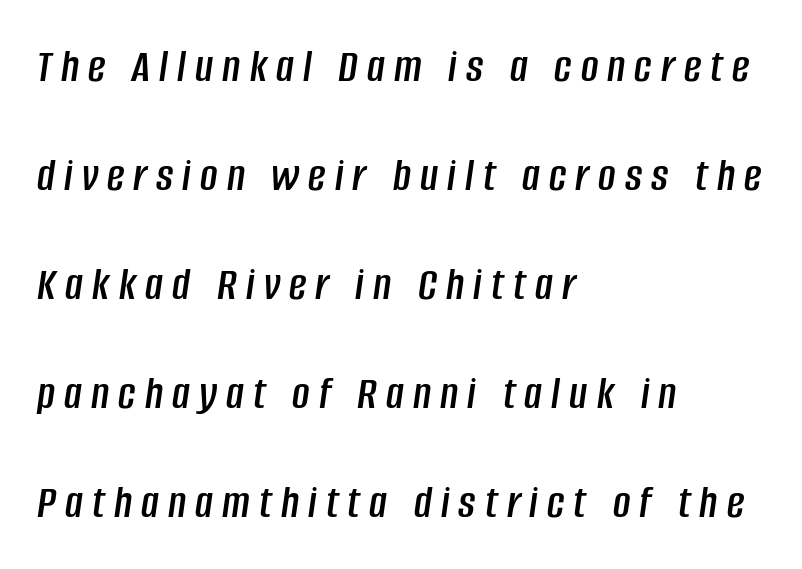
Q: Is the text italic (slanted)? A: Yes, it leans right by about 8 degrees.
Q: Is the text underlined? A: No.
Q: How is the paragraph aligned? A: Left-aligned.
Q: Is the spacing between lines tight, normal or loose? A: Loose.
Q: Width (condensed, normal, or wide)? A: Condensed.
Q: Stroke contrast? A: Low.
Q: x-height? A: Large.
Q: Monospaced? A: No.
